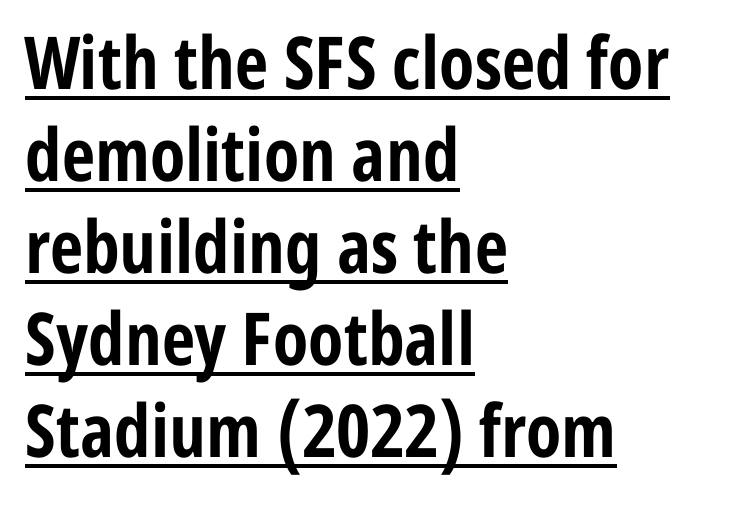
The image shows 73 px bold, condensed sans-serif type, upright; set left-aligned, normal line spacing (1.26x), normal letter spacing, underlined; low stroke contrast and a medium x-height.
